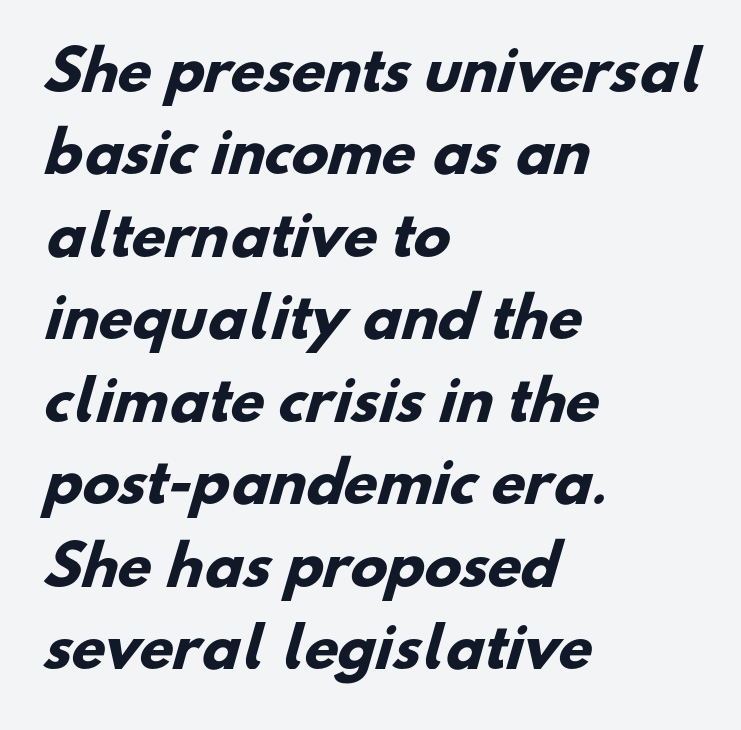
The image shows 55 px heavy sans-serif type; set left-aligned, normal line spacing (1.5x), normal letter spacing, not underlined; low stroke contrast and a small x-height.
